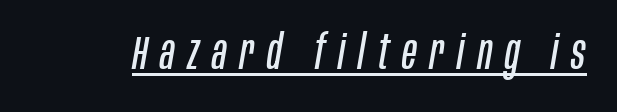
Q: Is the text bold? A: No.
Q: Is the text italic (slanted)? A: Yes, it leans right by about 10 degrees.
Q: Is the text underlined? A: Yes.
Q: Is the spacing between letters normal or unusually wide? A: Unusually wide.
Q: Width (condensed, normal, or wide)? A: Condensed.
Q: Stroke contrast? A: Low.
Q: x-height? A: Large.
Q: Monospaced? A: No.
